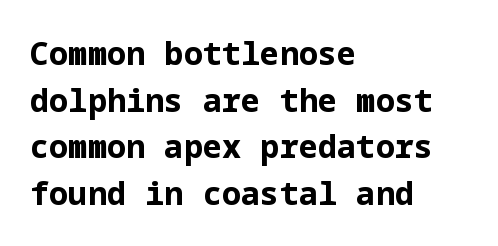
The image shows 32 px bold sans-serif type, upright; set left-aligned, normal line spacing (1.46x), normal letter spacing, not underlined; low stroke contrast and a medium x-height.
